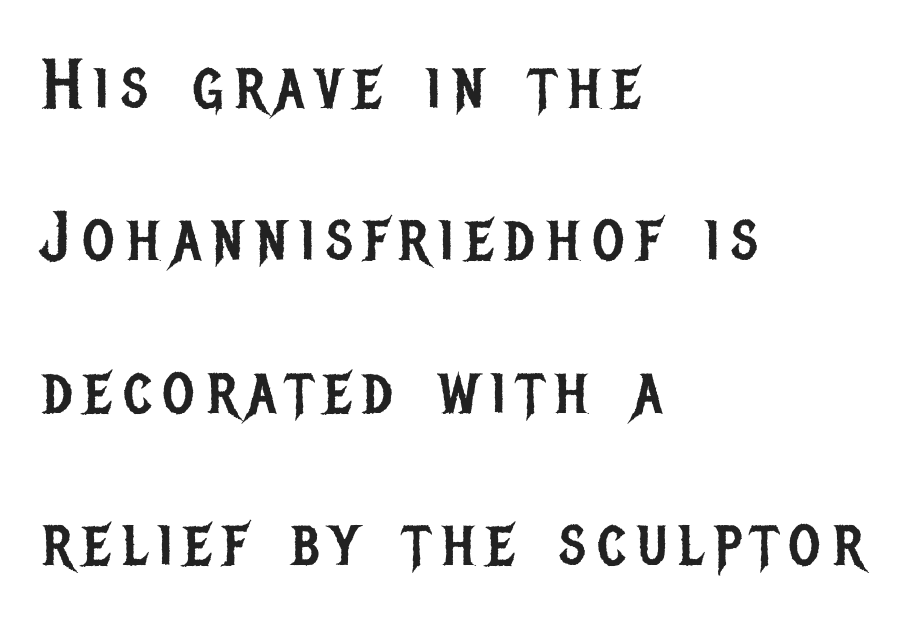
The image shows 69 px regular-weight, condensed sans-serif type, upright; set left-aligned, loose line spacing (2.21x), not underlined; low stroke contrast and a large x-height.
